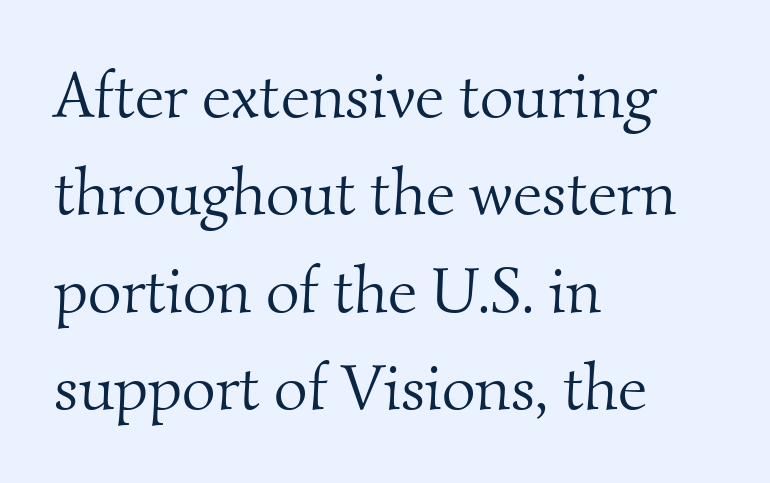
Q: Is the text bold? A: No.
Q: Is the typeface a serif or a sans-serif typeface? A: Serif.
Q: Is the text underlined? A: No.
Q: How is the paragraph aligned? A: Left-aligned.
Q: Is the spacing between letters normal or unusually wide? A: Normal.
Q: Is the spacing between lines tight, normal or loose? A: Normal.
Q: Width (condensed, normal, or wide)? A: Normal.
Q: Stroke contrast? A: Medium.
Q: x-height? A: Small.
Q: Monospaced? A: No.
